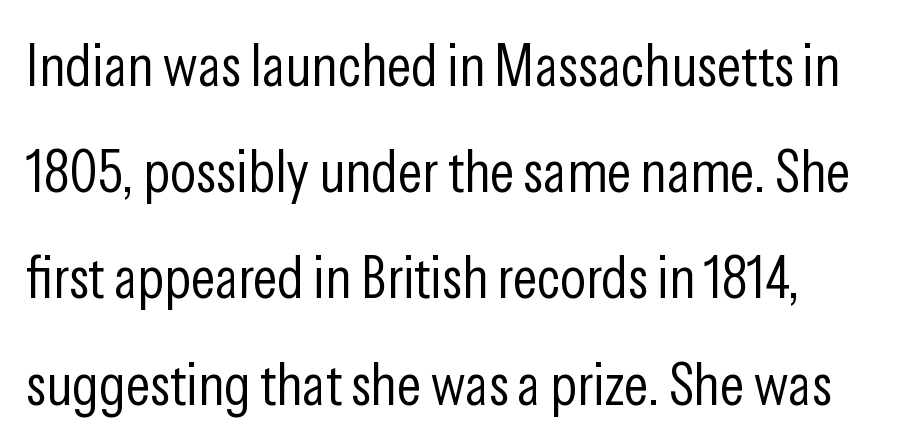
Q: Is the text bold? A: No.
Q: Is the text italic (slanted)? A: No, it is upright.
Q: Is the typeface a serif or a sans-serif typeface? A: Sans-serif.
Q: Is the text underlined? A: No.
Q: How is the paragraph aligned? A: Left-aligned.
Q: Is the spacing between letters normal or unusually wide? A: Normal.
Q: Width (condensed, normal, or wide)? A: Condensed.
Q: Stroke contrast? A: Low.
Q: x-height? A: Medium.
Q: Monospaced? A: No.
